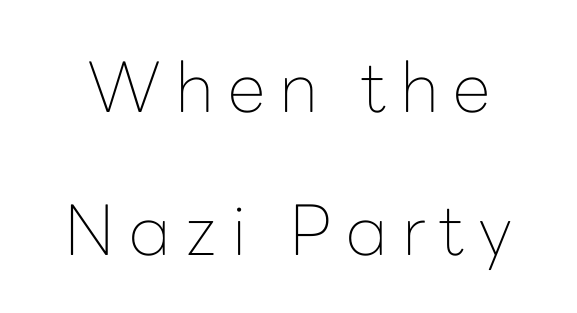
Q: Is the text bold? A: No.
Q: Is the text italic (slanted)? A: No, it is upright.
Q: Is the typeface a serif or a sans-serif typeface? A: Sans-serif.
Q: Is the text underlined? A: No.
Q: Is the spacing between letters normal or unusually wide? A: Unusually wide.
Q: Is the spacing between lines tight, normal or loose? A: Loose.
Q: Width (condensed, normal, or wide)? A: Normal.
Q: Stroke contrast? A: Low.
Q: x-height? A: Medium.
Q: Monospaced? A: No.
